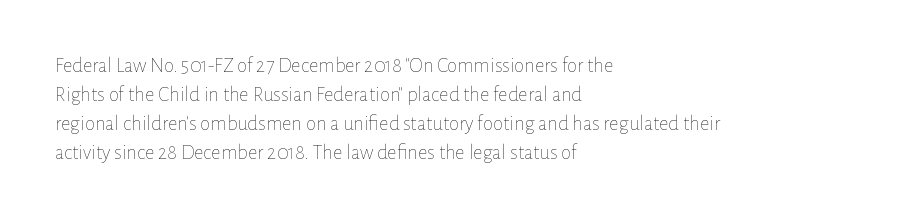
The image shows 21 px text type, upright; set left-aligned, normal line spacing (1.38x), normal letter spacing, not underlined.
